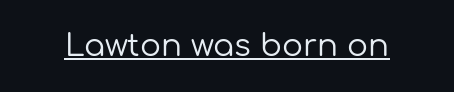
The image shows 31 px regular-weight sans-serif type, upright; set normal letter spacing, underlined; low stroke contrast and a medium x-height.
